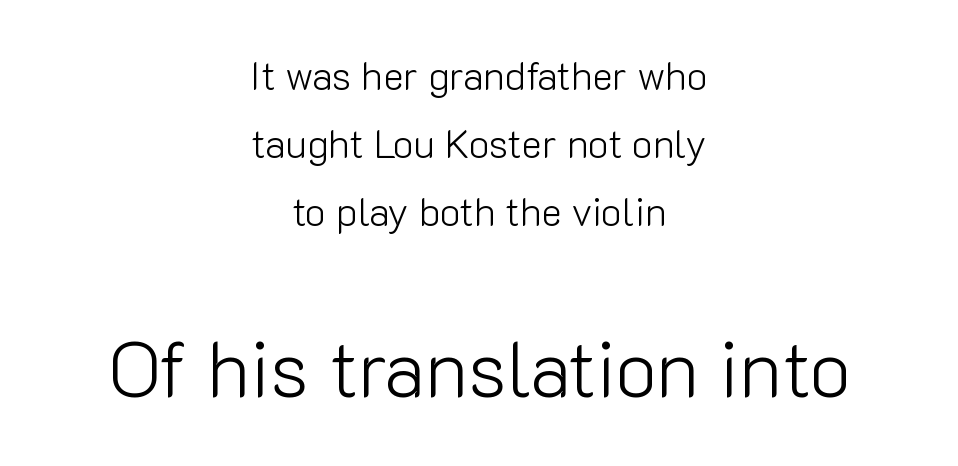
{"serif": "no", "italic": "no", "bold": "no", "weight": "light", "width": "normal", "stroke_contrast": "low", "x_height": "medium", "monospaced": "no", "underline": "no", "align": "center", "line_spacing_ratio": 1.74, "letter_spacing": "normal", "letter_spacing_em": 0.0, "larger_block": "second", "size_ratio": 2.0, "glyph_px": 78}
